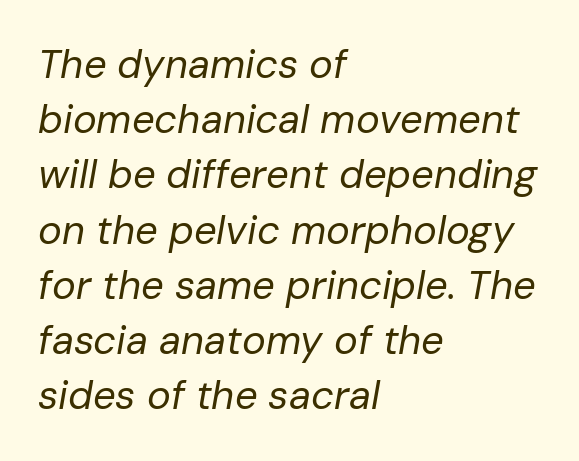
The image shows 40 px regular-weight type, italic (leaning right); set left-aligned, normal line spacing (1.38x), normal letter spacing, not underlined; low stroke contrast and a medium x-height.
